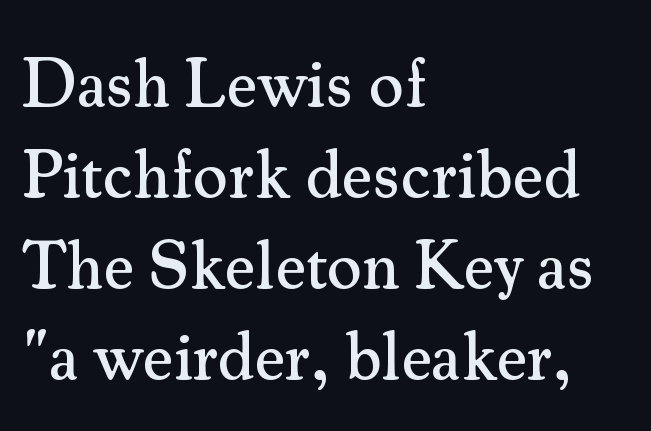
Q: Is the text italic (slanted)? A: No, it is upright.
Q: Is the typeface a serif or a sans-serif typeface? A: Serif.
Q: Is the text underlined? A: No.
Q: How is the paragraph aligned? A: Left-aligned.
Q: Is the spacing between letters normal or unusually wide? A: Normal.
Q: Is the spacing between lines tight, normal or loose? A: Normal.
Q: Width (condensed, normal, or wide)? A: Normal.
Q: Stroke contrast? A: Medium.
Q: x-height? A: Small.
Q: Monospaced? A: No.
